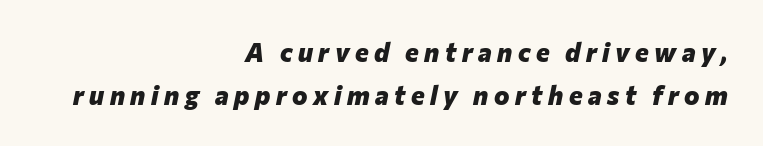
The image shows 26 px bold type, italic (leaning right); set right-aligned, normal line spacing (1.65x), unusually wide letter spacing (+0.21 em), not underlined.
